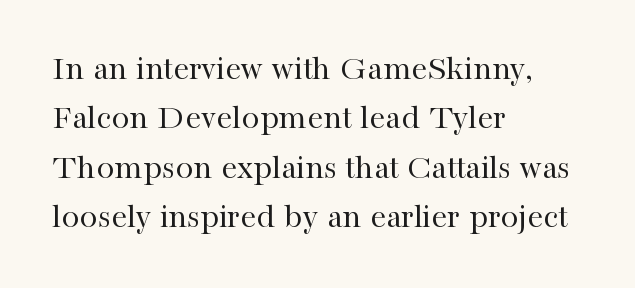
{"serif": "yes", "italic": "no", "bold": "no", "weight": "regular", "width": "normal", "stroke_contrast": "high", "x_height": "medium", "monospaced": "no", "underline": "no", "align": "left", "line_spacing": "normal", "line_spacing_ratio": 1.37, "letter_spacing": "normal", "letter_spacing_em": 0.0, "glyph_px": 36}
